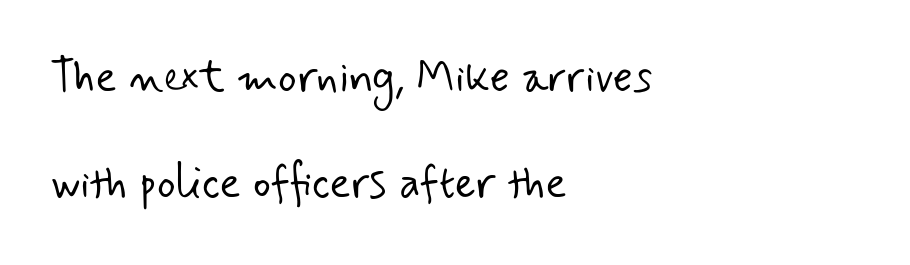
Q: Is the text bold? A: No.
Q: Is the typeface a serif or a sans-serif typeface? A: Sans-serif.
Q: Is the text underlined? A: No.
Q: How is the paragraph aligned? A: Left-aligned.
Q: Is the spacing between letters normal or unusually wide? A: Normal.
Q: Is the spacing between lines tight, normal or loose? A: Loose.
Q: Width (condensed, normal, or wide)? A: Normal.
Q: Stroke contrast? A: Low.
Q: x-height? A: Small.
Q: Monospaced? A: No.
